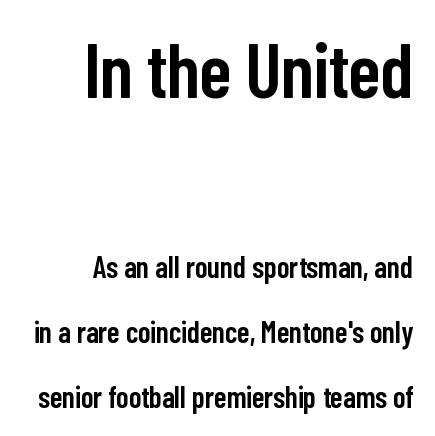
{"serif": "no", "italic": "no", "bold": "semi", "weight": "semibold", "width": "condensed", "stroke_contrast": "low", "x_height": "medium", "monospaced": "no", "underline": "no", "align": "right", "line_spacing": "loose", "line_spacing_ratio": 2.17, "letter_spacing": "normal", "letter_spacing_em": 0.0, "larger_block": "first", "size_ratio": 2.53, "glyph_px": 76}
